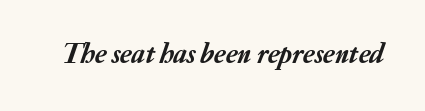
The image shows 28 px text type, italic (leaning right); set normal letter spacing, not underlined; low stroke contrast and a medium x-height.
